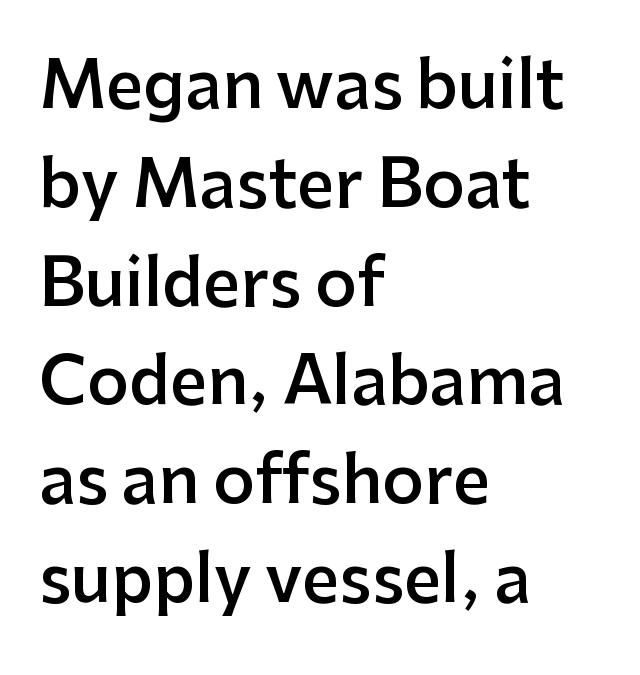
Q: Is the text bold? A: Semi-bold.
Q: Is the text italic (slanted)? A: No, it is upright.
Q: Is the typeface a serif or a sans-serif typeface? A: Sans-serif.
Q: Is the text underlined? A: No.
Q: How is the paragraph aligned? A: Left-aligned.
Q: Is the spacing between letters normal or unusually wide? A: Normal.
Q: Is the spacing between lines tight, normal or loose? A: Normal.
Q: Width (condensed, normal, or wide)? A: Normal.
Q: Stroke contrast? A: Low.
Q: x-height? A: Medium.
Q: Monospaced? A: No.
